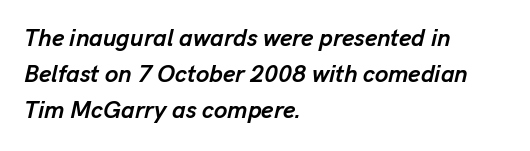
Rendered with sloped, italic letterforms. The rag falls on the right side of this text block. Has an underline been added? It has not. Every letter is thick-stroked: bold, no question.
